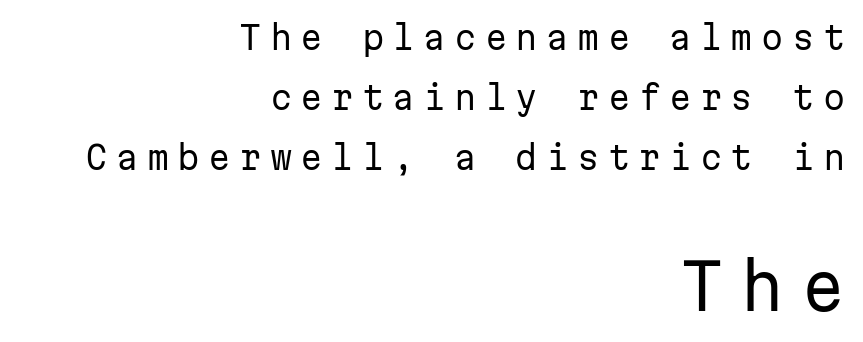
{"serif": "no", "italic": "no", "bold": "no", "weight": "regular", "width": "normal", "stroke_contrast": "low", "x_height": "medium", "monospaced": "yes", "underline": "no", "align": "right", "line_spacing_ratio": 1.87, "letter_spacing": "wide", "letter_spacing_em": 0.26, "larger_block": "second", "size_ratio": 1.97, "glyph_px": 63}
